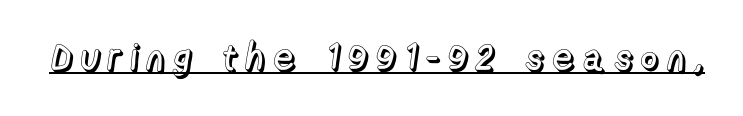
The face used here appears with an underline applied. The letters advance in unequal steps, a hallmark of proportional type.
